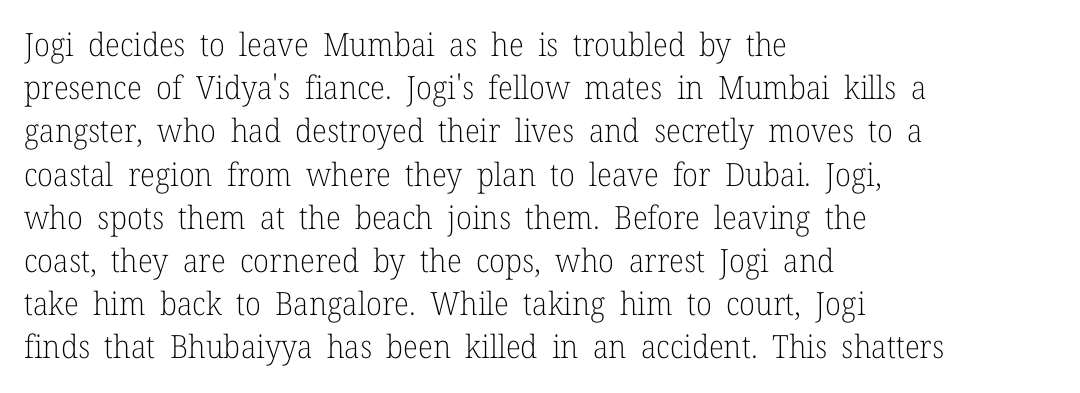
The image shows 32 px light serif type, upright; set left-aligned, normal line spacing (1.35x), normal letter spacing, not underlined; low stroke contrast and a medium x-height.
